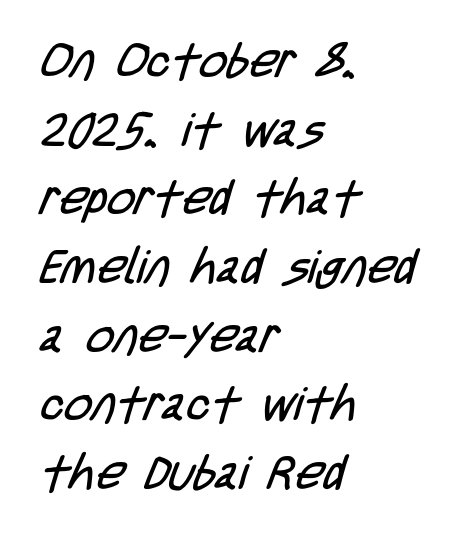
Q: Is the text bold? A: No.
Q: Is the typeface a serif or a sans-serif typeface? A: Sans-serif.
Q: Is the text underlined? A: No.
Q: How is the paragraph aligned? A: Left-aligned.
Q: Is the spacing between letters normal or unusually wide? A: Normal.
Q: Is the spacing between lines tight, normal or loose? A: Normal.
Q: Width (condensed, normal, or wide)? A: Condensed.
Q: Stroke contrast? A: Low.
Q: x-height? A: Large.
Q: Monospaced? A: No.
